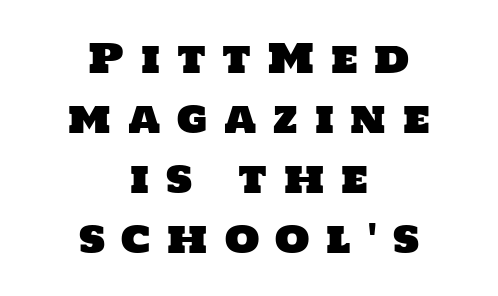
Q: Is the typeface a serif or a sans-serif typeface? A: Sans-serif.
Q: Is the text underlined? A: No.
Q: How is the paragraph aligned? A: Centered.
Q: Is the spacing between letters normal or unusually wide? A: Unusually wide.
Q: Is the spacing between lines tight, normal or loose? A: Normal.
Q: Width (condensed, normal, or wide)? A: Normal.
Q: Stroke contrast? A: Low.
Q: x-height? A: Large.
Q: Monospaced? A: No.
